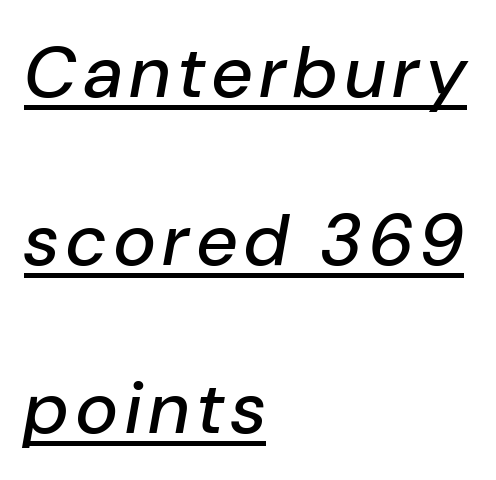
Q: Is the text italic (slanted)? A: Yes, it leans right by about 10 degrees.
Q: Is the text underlined? A: Yes.
Q: How is the paragraph aligned? A: Left-aligned.
Q: Is the spacing between lines tight, normal or loose? A: Loose.
Q: Width (condensed, normal, or wide)? A: Normal.
Q: Stroke contrast? A: Low.
Q: x-height? A: Medium.
Q: Monospaced? A: No.
